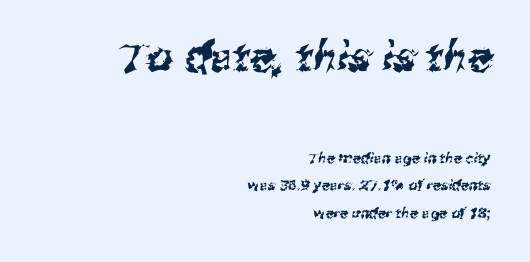
{"serif": "no", "width": "normal", "stroke_contrast": "medium", "x_height": "medium", "monospaced": "no", "underline": "no", "align": "right", "line_spacing": "loose", "line_spacing_ratio": 1.94, "letter_spacing": "normal", "letter_spacing_em": 0.0, "larger_block": "first", "size_ratio": 2.93, "glyph_px": 41}
